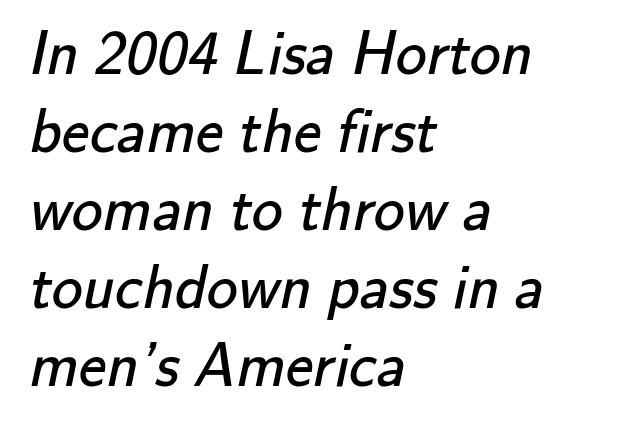
Q: Is the text bold? A: No.
Q: Is the typeface a serif or a sans-serif typeface? A: Sans-serif.
Q: Is the text underlined? A: No.
Q: How is the paragraph aligned? A: Left-aligned.
Q: Is the spacing between letters normal or unusually wide? A: Normal.
Q: Is the spacing between lines tight, normal or loose? A: Normal.
Q: Width (condensed, normal, or wide)? A: Normal.
Q: Stroke contrast? A: Low.
Q: x-height? A: Small.
Q: Monospaced? A: No.
